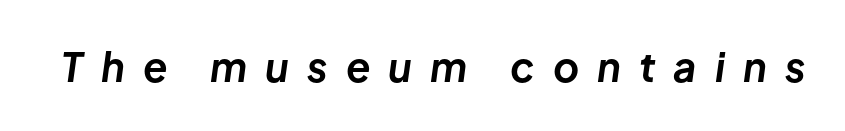
There is plenty of visible air inserted between adjacent glyphs. The baseline area is clear. Heavy, bold letterforms. These lines were composed using italics. The letters advance in unequal steps, a hallmark of proportional type.
